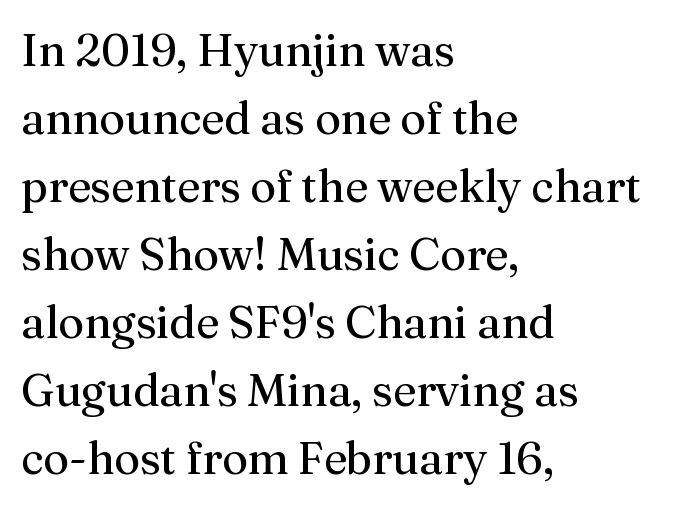
{"serif": "yes", "italic": "no", "bold": "no", "weight": "regular", "width": "normal", "stroke_contrast": "medium", "x_height": "medium", "monospaced": "no", "underline": "no", "align": "left", "line_spacing": "normal", "line_spacing_ratio": 1.51, "letter_spacing": "normal", "letter_spacing_em": 0.0, "glyph_px": 45}
